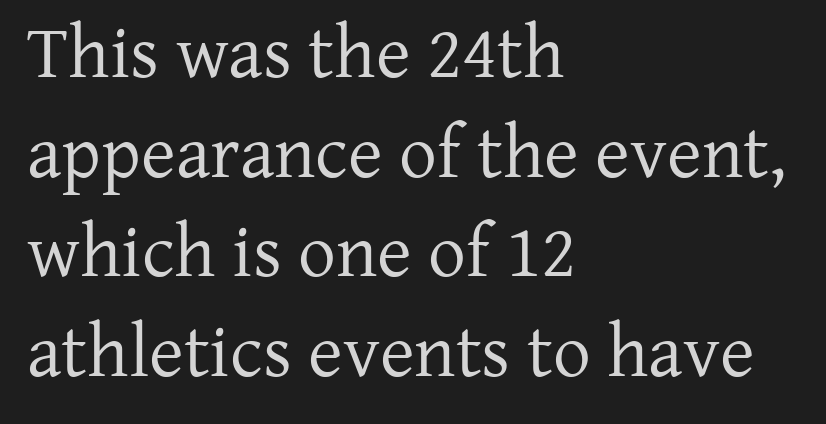
{"serif": "yes", "italic": "no", "bold": "no", "weight": "regular", "width": "normal", "stroke_contrast": "low", "x_height": "medium", "monospaced": "no", "underline": "no", "align": "left", "line_spacing": "normal", "line_spacing_ratio": 1.33, "letter_spacing": "normal", "letter_spacing_em": 0.0, "glyph_px": 75}
